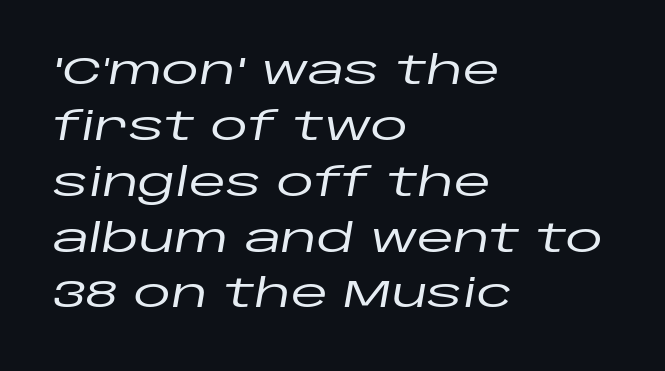
Q: Is the text italic (slanted)? A: Yes, it leans right by about 10 degrees.
Q: Is the text underlined? A: No.
Q: How is the paragraph aligned? A: Left-aligned.
Q: Is the spacing between letters normal or unusually wide? A: Normal.
Q: Is the spacing between lines tight, normal or loose? A: Normal.
Q: Width (condensed, normal, or wide)? A: Wide.
Q: Stroke contrast? A: Low.
Q: x-height? A: Large.
Q: Monospaced? A: No.
